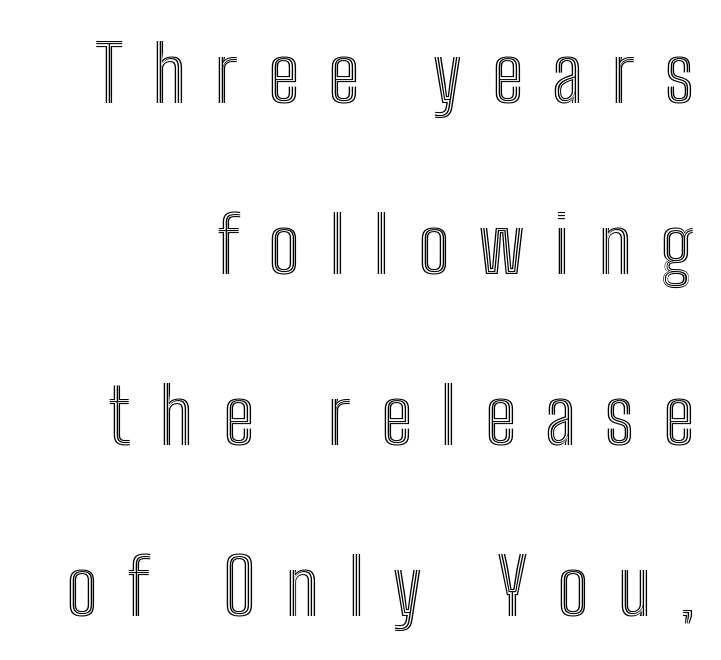
The image shows 77 px condensed type, upright; set right-aligned, loose line spacing (2.22x), unusually wide letter spacing (+0.38 em), not underlined; a medium x-height.
